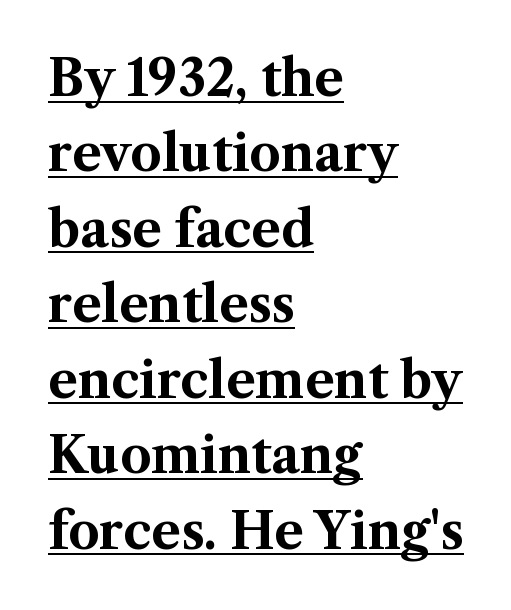
The letters stand upright; this is a roman face. A baseline rule has been typeset under these characters. Is the letter spacing exaggerated? No — it looks like the ordinary default. Normally led — the rows are evenly, conventionally spaced. Yep, those are serifs on the letters.
